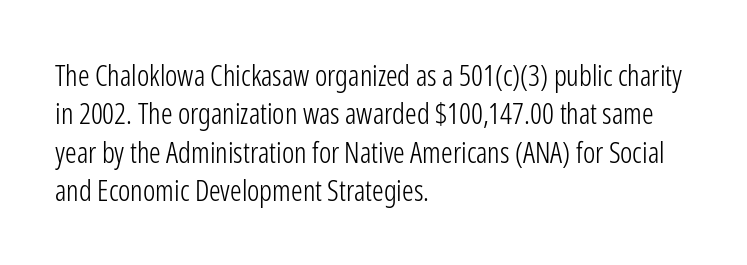
Q: Is the text bold? A: No.
Q: Is the text italic (slanted)? A: No, it is upright.
Q: Is the typeface a serif or a sans-serif typeface? A: Sans-serif.
Q: Is the text underlined? A: No.
Q: How is the paragraph aligned? A: Left-aligned.
Q: Is the spacing between letters normal or unusually wide? A: Normal.
Q: Is the spacing between lines tight, normal or loose? A: Normal.
Q: Width (condensed, normal, or wide)? A: Condensed.
Q: Stroke contrast? A: Low.
Q: x-height? A: Medium.
Q: Monospaced? A: No.
